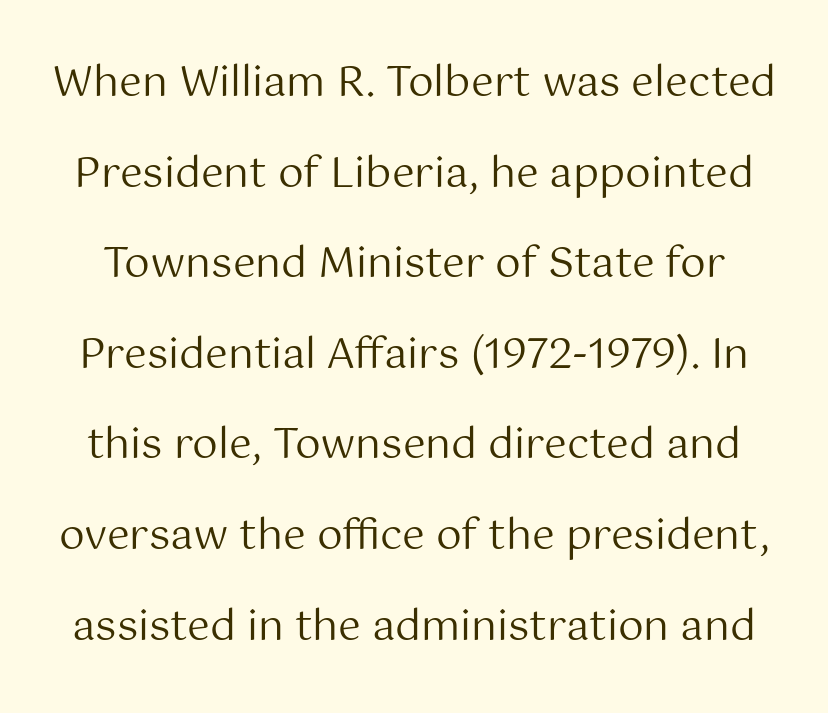
The weight tops out at a normal text grade. Decoration check: the copy has no underline. Is this a fixed-width face? No — the glyphs have proportional, varying widths. The letters sit at their default tracking, neither squeezed nor spread.
